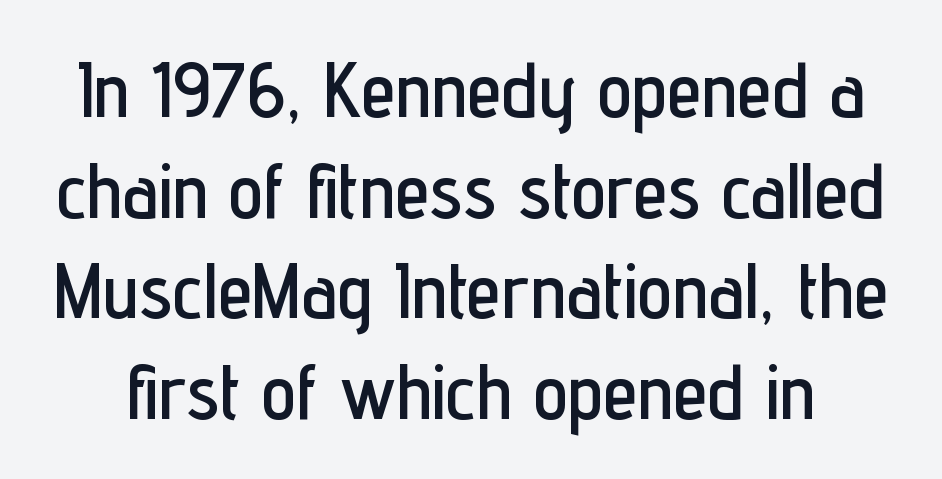
Q: Is the text italic (slanted)? A: No, it is upright.
Q: Is the typeface a serif or a sans-serif typeface? A: Sans-serif.
Q: Is the text underlined? A: No.
Q: Is the spacing between letters normal or unusually wide? A: Normal.
Q: Is the spacing between lines tight, normal or loose? A: Normal.
Q: Width (condensed, normal, or wide)? A: Condensed.
Q: Stroke contrast? A: Low.
Q: x-height? A: Medium.
Q: Monospaced? A: No.
